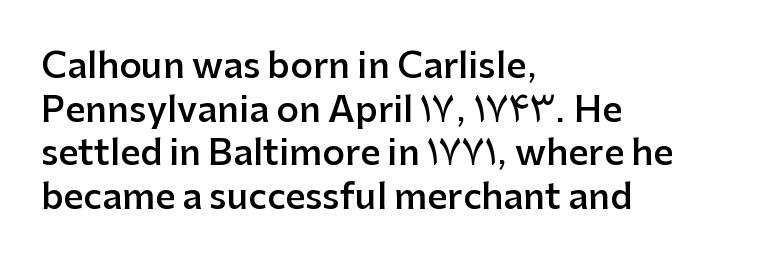
{"serif": "no", "italic": "no", "bold": "semi", "weight": "semibold", "width": "normal", "stroke_contrast": "low", "x_height": "medium", "monospaced": "no", "underline": "no", "align": "left", "line_spacing": "normal", "line_spacing_ratio": 1.25, "letter_spacing": "normal", "letter_spacing_em": 0.0, "glyph_px": 35}
